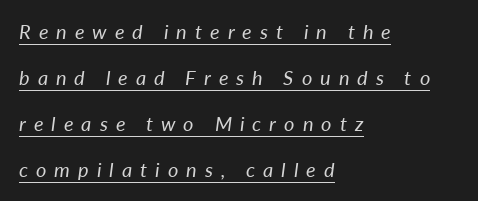
The image shows 20 px text type, italic (leaning right); set left-aligned, loose line spacing (2.3x), unusually wide letter spacing (+0.4 em), underlined.
